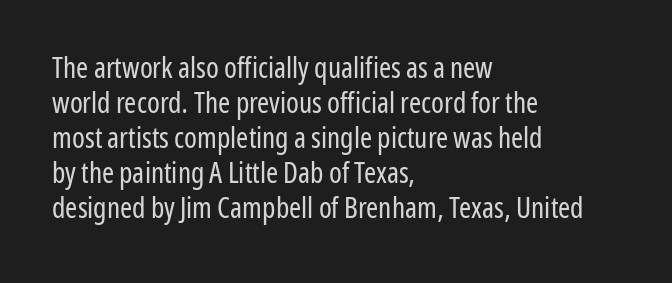
The image shows 29 px regular-weight, condensed sans-serif type, upright; set left-aligned, line spacing 1.21x, normal letter spacing, not underlined; low stroke contrast and a medium x-height.
